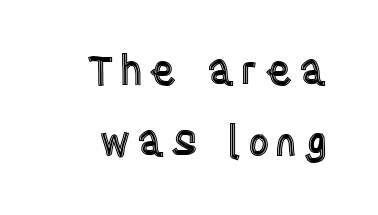
The image shows 41 px condensed type, upright; set line spacing 1.73x, not underlined; a large x-height.
